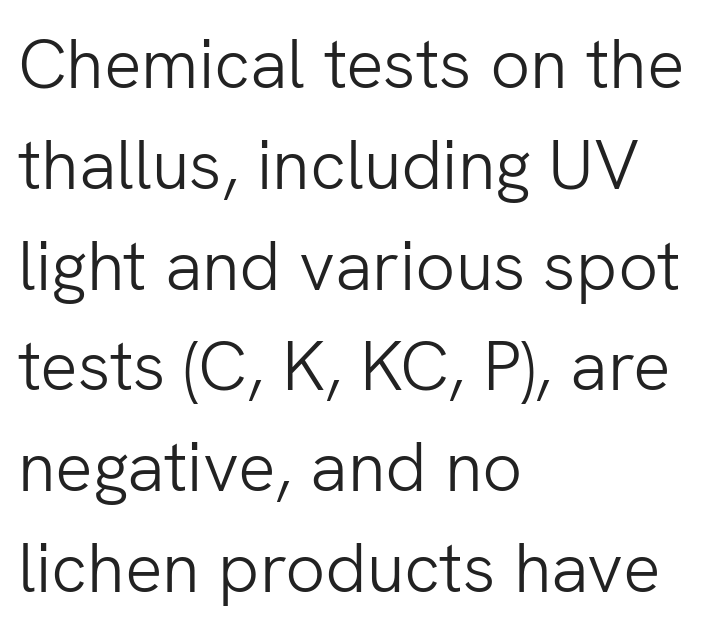
Q: Is the text bold? A: No.
Q: Is the text italic (slanted)? A: No, it is upright.
Q: Is the typeface a serif or a sans-serif typeface? A: Sans-serif.
Q: Is the text underlined? A: No.
Q: How is the paragraph aligned? A: Left-aligned.
Q: Is the spacing between letters normal or unusually wide? A: Normal.
Q: Is the spacing between lines tight, normal or loose? A: Normal.
Q: Width (condensed, normal, or wide)? A: Normal.
Q: Stroke contrast? A: Low.
Q: x-height? A: Medium.
Q: Monospaced? A: No.
